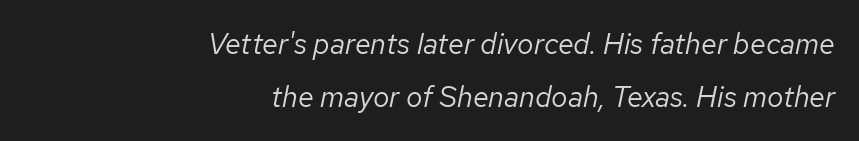
Q: Is the text bold? A: No.
Q: Is the text italic (slanted)? A: Yes, it leans right by about 12 degrees.
Q: Is the text underlined? A: No.
Q: How is the paragraph aligned? A: Right-aligned.
Q: Is the spacing between letters normal or unusually wide? A: Normal.
Q: Width (condensed, normal, or wide)? A: Normal.
Q: Stroke contrast? A: Low.
Q: x-height? A: Medium.
Q: Monospaced? A: No.
